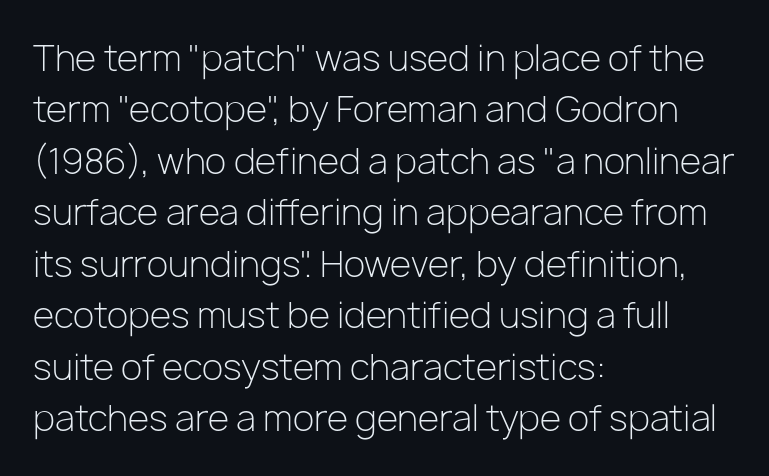
Q: Is the text bold? A: No.
Q: Is the text italic (slanted)? A: No, it is upright.
Q: Is the typeface a serif or a sans-serif typeface? A: Sans-serif.
Q: Is the text underlined? A: No.
Q: How is the paragraph aligned? A: Left-aligned.
Q: Is the spacing between letters normal or unusually wide? A: Normal.
Q: Is the spacing between lines tight, normal or loose? A: Normal.
Q: Width (condensed, normal, or wide)? A: Normal.
Q: Stroke contrast? A: Low.
Q: x-height? A: Medium.
Q: Monospaced? A: No.
